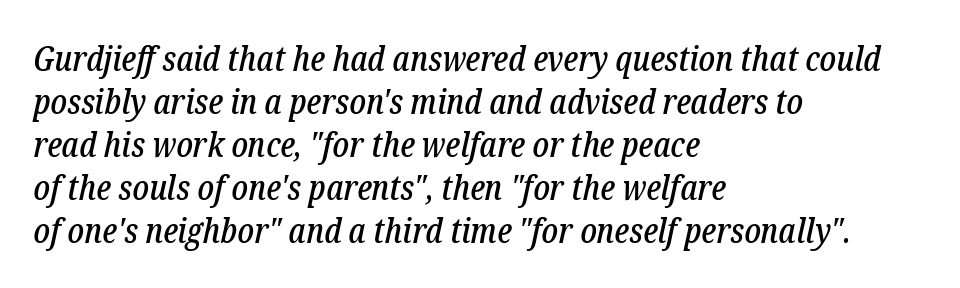
Emphasis-style slanted type is in use. Caption: multi-line text, flush left, ragged right. What stands out about the letter spacing? Nothing — it is the standard amount. The strip under each line holds only bare page. Little horizontal feet cap the strokes, marking this as serif type.
